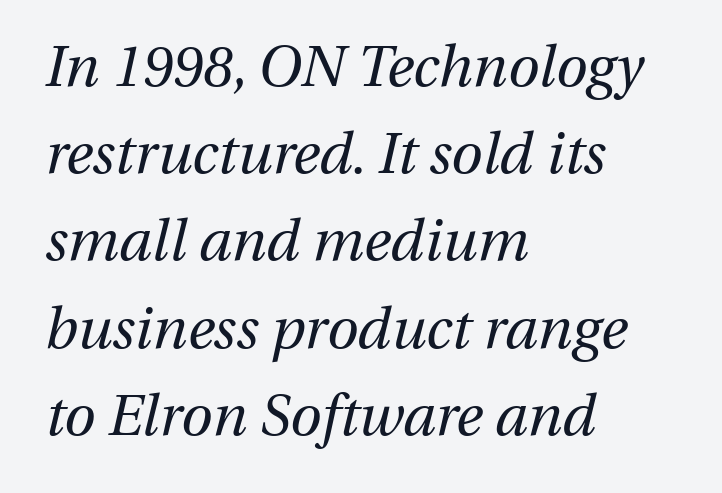
{"italic": "yes", "lean": "right", "slant_degrees": 13, "bold": "no", "weight": "regular", "width": "normal", "stroke_contrast": "medium", "x_height": "medium", "monospaced": "no", "underline": "no", "align": "left", "line_spacing": "normal", "line_spacing_ratio": 1.53, "letter_spacing": "normal", "letter_spacing_em": 0.0, "glyph_px": 57}
